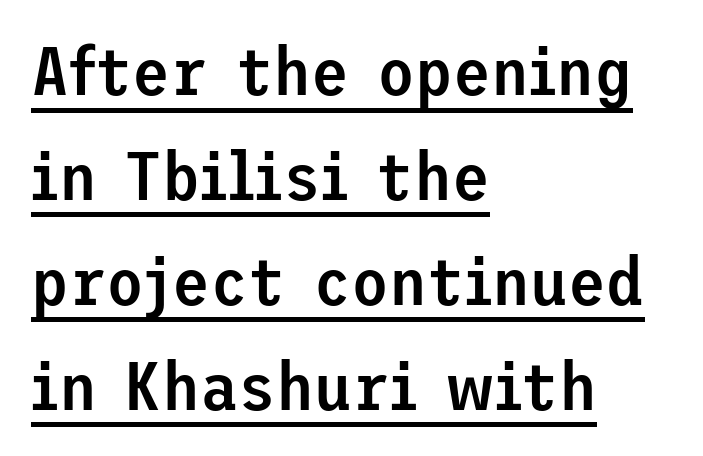
{"serif": "no", "italic": "no", "bold": "semi", "weight": "semibold", "width": "normal", "stroke_contrast": "low", "x_height": "medium", "underline": "yes", "align": "left", "line_spacing": "normal", "line_spacing_ratio": 1.52, "letter_spacing": "normal", "letter_spacing_em": 0.0, "glyph_px": 69}
